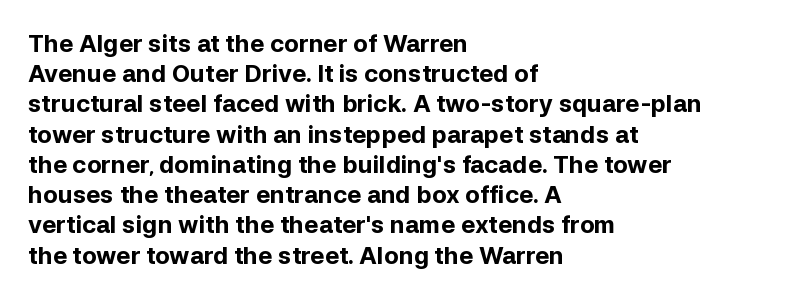
{"italic": "no", "bold": "yes", "underline": "no", "align": "left", "line_spacing": "normal", "line_spacing_ratio": 1.26, "letter_spacing": "normal", "letter_spacing_em": 0.0, "glyph_px": 24}
